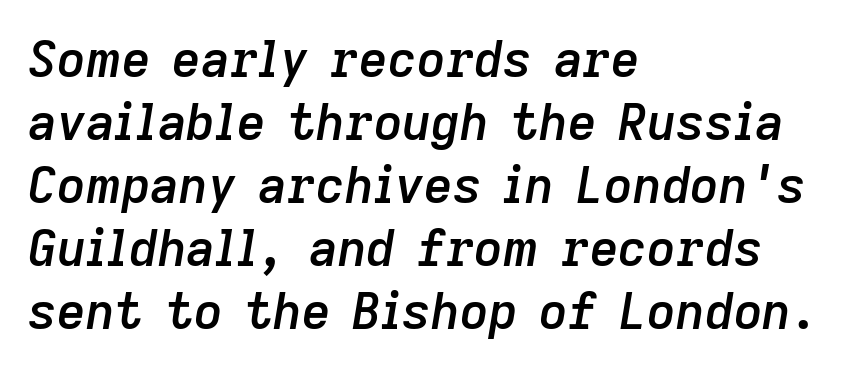
The image shows 50 px semibold type, italic (leaning right); set left-aligned, normal line spacing (1.26x), normal letter spacing, not underlined; low stroke contrast and a medium x-height.
